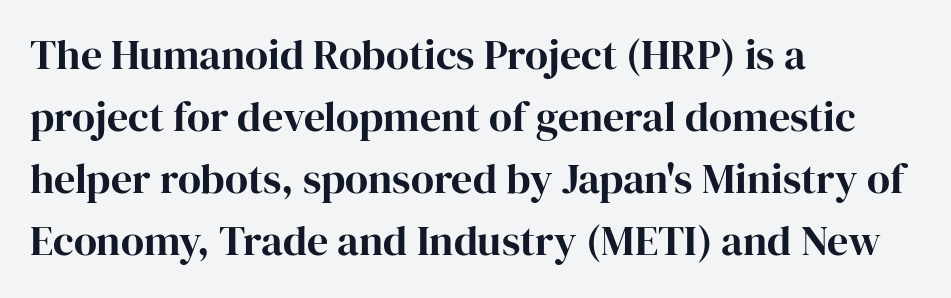
{"serif": "yes", "italic": "no", "width": "normal", "stroke_contrast": "high", "x_height": "medium", "monospaced": "no", "underline": "no", "align": "left", "line_spacing": "normal", "line_spacing_ratio": 1.48, "letter_spacing": "normal", "letter_spacing_em": 0.0, "glyph_px": 42}
